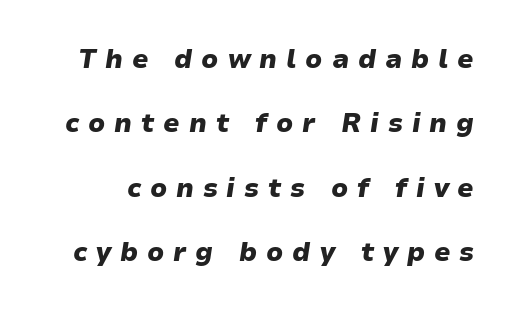
The characters look thick and weighty, a clear bold. A typesetter would mark this as italic. Substantial extra tracking has been applied to these lines. The space between consecutive lines is lavish.
